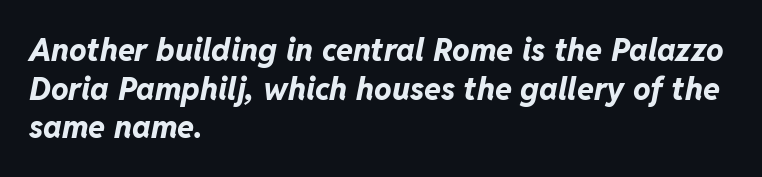
{"italic": "yes", "lean": "right", "slant_degrees": 11, "bold": "yes", "weight": "bold", "width": "normal", "stroke_contrast": "low", "x_height": "medium", "monospaced": "no", "underline": "no", "align": "left", "line_spacing": "normal", "line_spacing_ratio": 1.25, "letter_spacing": "normal", "letter_spacing_em": 0.0, "glyph_px": 31}
